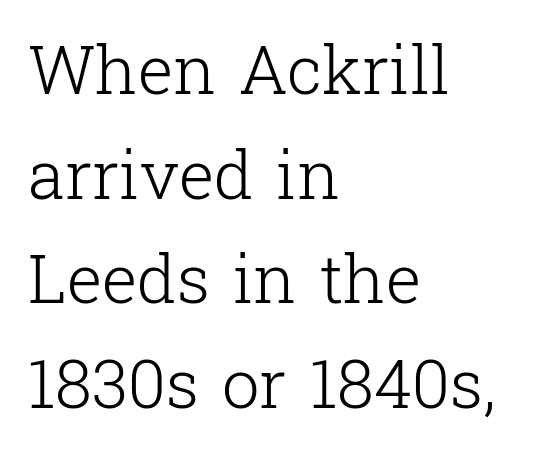
Ordinary non-slanted type is in use. Is the block centered? No — it sits flush against the left margin. Whoever set this chose a conventional vertical rhythm. Letters rest on an invisible, unmarked baseline. Heft: none added — not bold. Do the characters align in a grid? No, the font is proportional.
